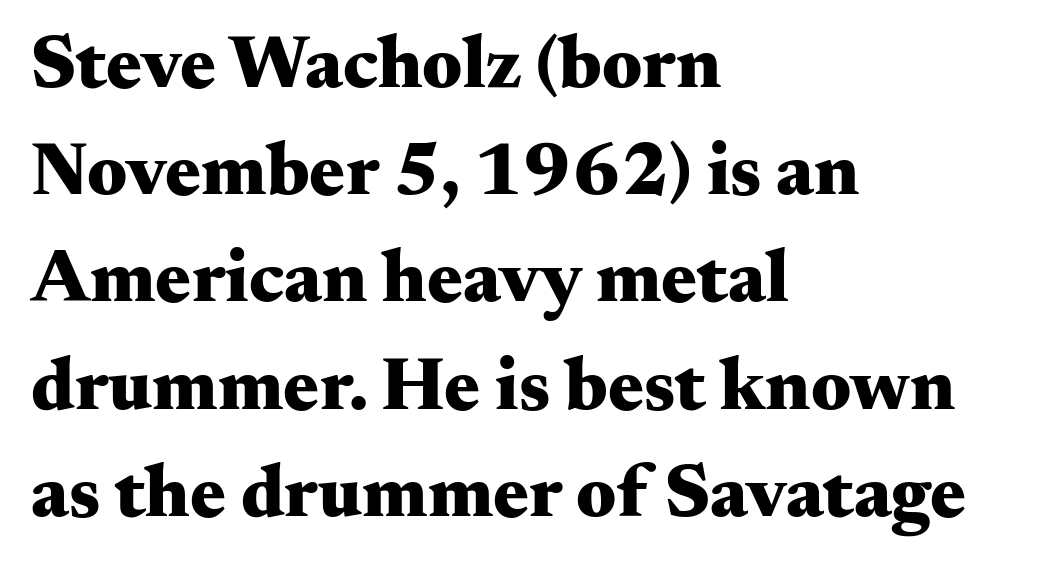
{"serif": "yes", "italic": "no", "bold": "yes", "weight": "heavy", "width": "wide", "stroke_contrast": "medium", "x_height": "small", "monospaced": "no", "underline": "no", "align": "left", "line_spacing": "normal", "line_spacing_ratio": 1.43, "letter_spacing": "normal", "letter_spacing_em": 0.0, "glyph_px": 75}
